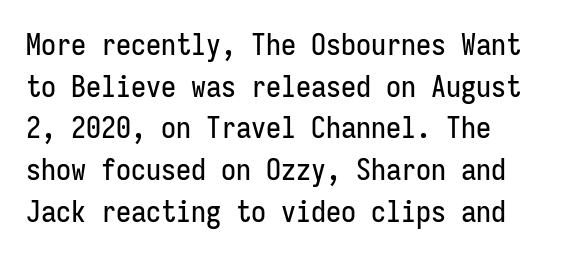
Honestly, the row spacing looks completely unremarkable. This is the regular roman posture of the typeface. These lines are composed in type without serifs. The face used here is monospaced, like something from a code editor. Each word holds together tightly as a unit, with standard inter-letter gaps.
